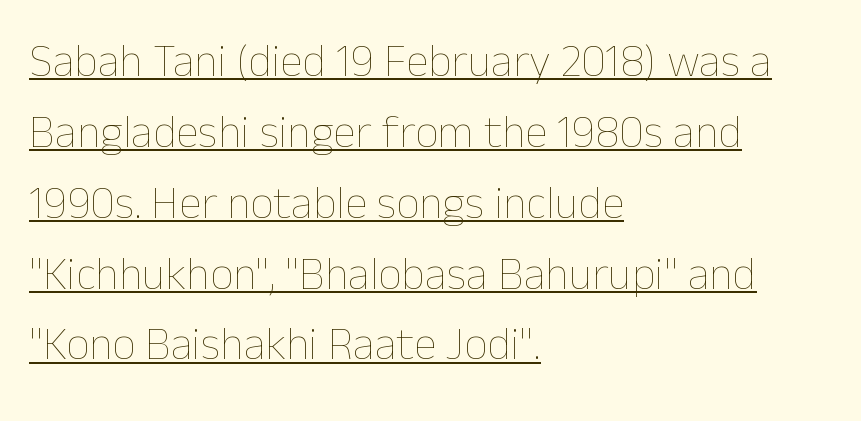
The gaps between neighbouring characters are ordinary and unremarkable. Visually the block forms a straight wall on the left and a jagged coastline on the right. No heavy texture on the line: the type isn't bold. This sample carries an underscore along the baseline area. The letters stand upright; this is a roman face. Reading down the column, the eye jumps a familiar distance to each next line.
